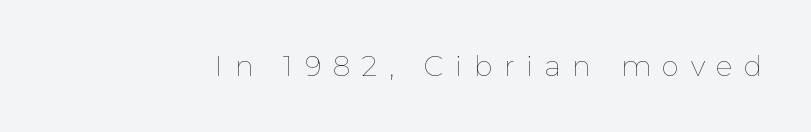
Posture: upright roman. Bold? No — there's no thickening of the strokes. The letters advance in unequal steps, a hallmark of proportional type. No word sits above an underline.
